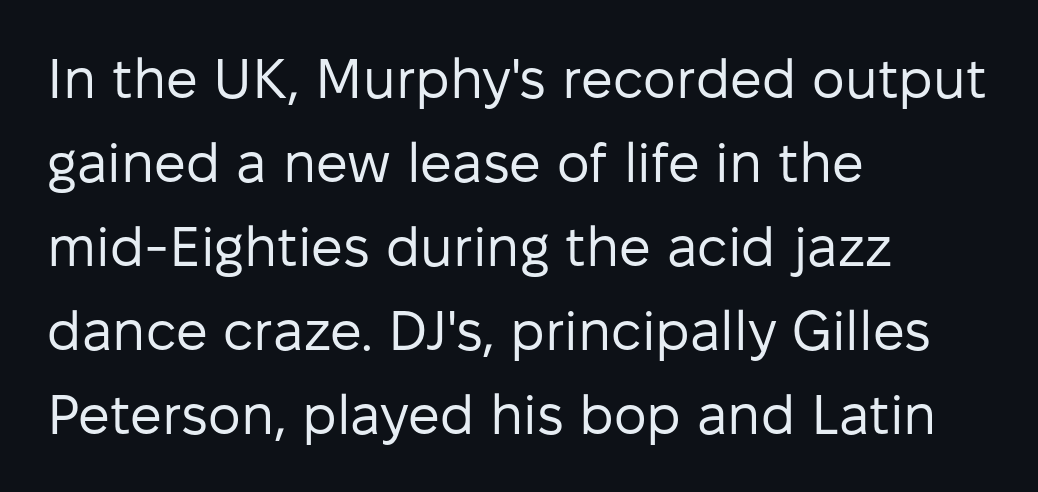
Q: Is the text bold? A: No.
Q: Is the text italic (slanted)? A: No, it is upright.
Q: Is the typeface a serif or a sans-serif typeface? A: Sans-serif.
Q: Is the text underlined? A: No.
Q: How is the paragraph aligned? A: Left-aligned.
Q: Is the spacing between letters normal or unusually wide? A: Normal.
Q: Is the spacing between lines tight, normal or loose? A: Normal.
Q: Width (condensed, normal, or wide)? A: Normal.
Q: Stroke contrast? A: Low.
Q: x-height? A: Medium.
Q: Monospaced? A: No.
